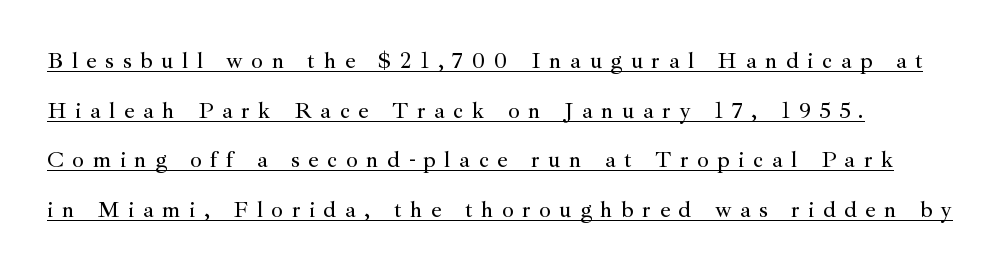
Upright lettering throughout. The horizontal fit of the characters is loose and conspicuously gappy. Does the leading feel generous? Absolutely, it's lavish. Where is the straight margin? On the left. Like a heading marked for emphasis, these lines bear an underscore.
